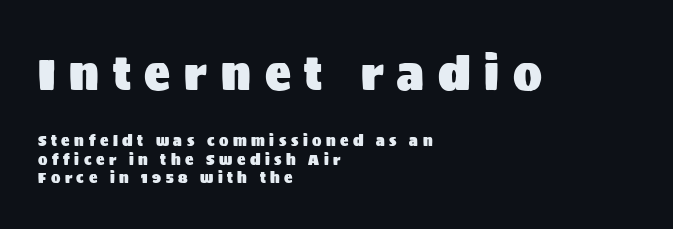
Every character sits straight up, as roman type does. The passage is arranged the way most books set body copy — flush left. The first block has been scaled up relative to the second. Letter spacing: wide.
